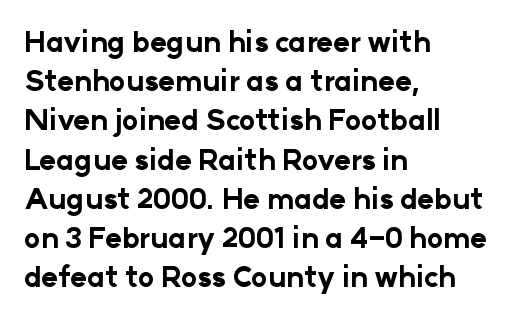
Varying glyph widths throughout — classic text-font behaviour. You can tell it's not italic because the verticals are truly vertical. I'd describe the lettering as bold — thick and assertive. The rows are spaced the way most documents space them. There is no visible air inserted between adjacent glyphs.
